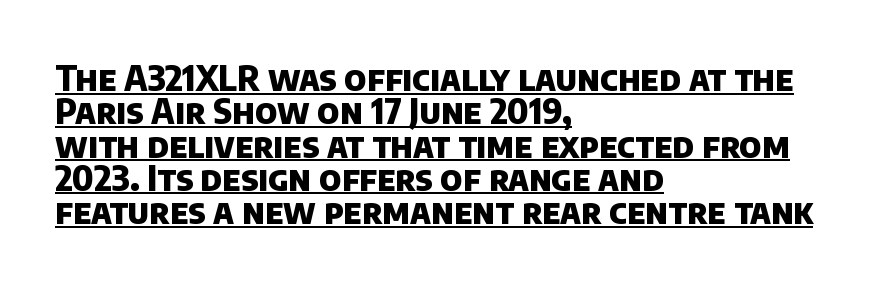
Q: Is the text bold? A: Yes.
Q: Is the typeface a serif or a sans-serif typeface? A: Sans-serif.
Q: Is the text underlined? A: Yes.
Q: How is the paragraph aligned? A: Left-aligned.
Q: Is the spacing between letters normal or unusually wide? A: Normal.
Q: Is the spacing between lines tight, normal or loose? A: Tight.
Q: Width (condensed, normal, or wide)? A: Normal.
Q: Stroke contrast? A: Low.
Q: x-height? A: Large.
Q: Monospaced? A: No.
